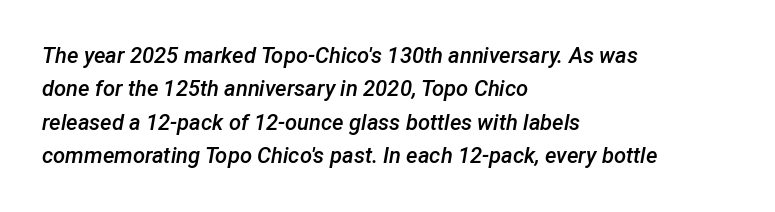
The image shows 22 px text type, italic (leaning right); set left-aligned, normal line spacing (1.52x), normal letter spacing, not underlined.
